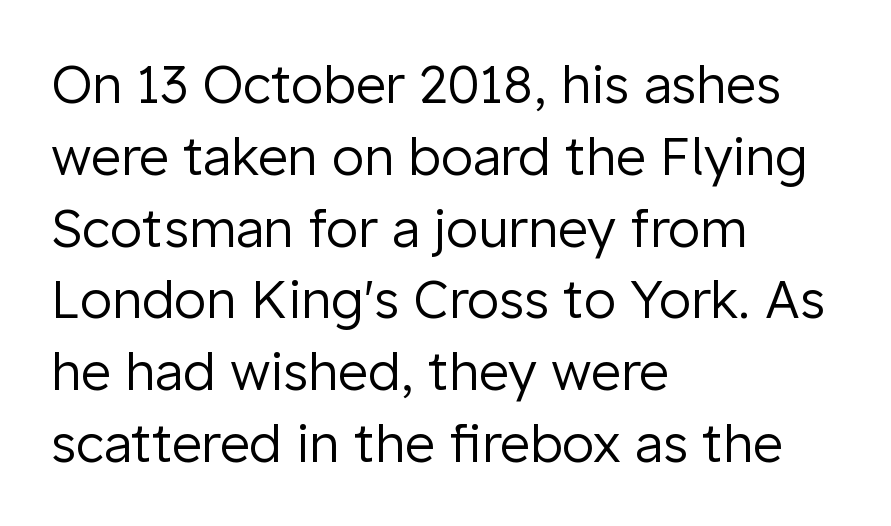
The image shows 52 px regular-weight sans-serif type, upright; set left-aligned, normal line spacing (1.38x), normal letter spacing, not underlined; low stroke contrast and a medium x-height.
